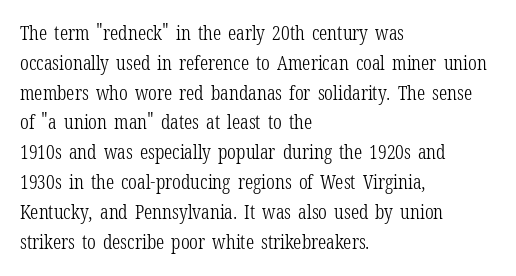
The image shows 20 px text type, upright; set left-aligned, normal line spacing (1.49x), normal letter spacing, not underlined.
